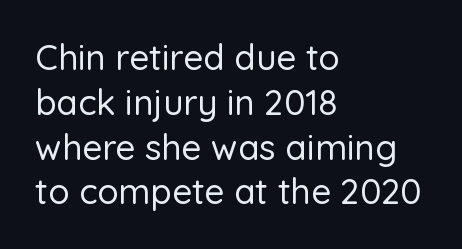
Q: Is the text italic (slanted)? A: No, it is upright.
Q: Is the typeface a serif or a sans-serif typeface? A: Sans-serif.
Q: Is the text underlined? A: No.
Q: How is the paragraph aligned? A: Left-aligned.
Q: Is the spacing between letters normal or unusually wide? A: Normal.
Q: Is the spacing between lines tight, normal or loose? A: Normal.
Q: Width (condensed, normal, or wide)? A: Normal.
Q: Stroke contrast? A: Low.
Q: x-height? A: Medium.
Q: Monospaced? A: No.
